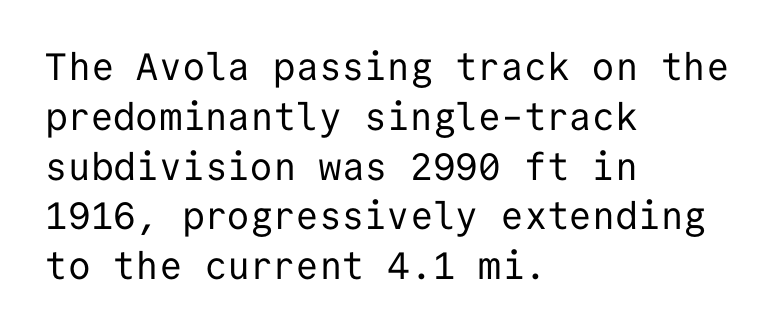
{"serif": "no", "italic": "no", "bold": "no", "weight": "regular", "width": "normal", "stroke_contrast": "low", "x_height": "medium", "monospaced": "yes", "underline": "no", "align": "left", "line_spacing": "normal", "line_spacing_ratio": 1.31, "letter_spacing": "normal", "letter_spacing_em": 0.0, "glyph_px": 38}
